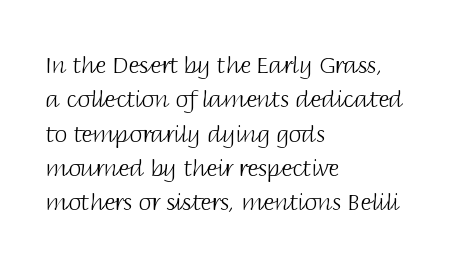
The image shows 23 px text type, upright; set left-aligned, normal line spacing (1.49x), normal letter spacing, not underlined.
